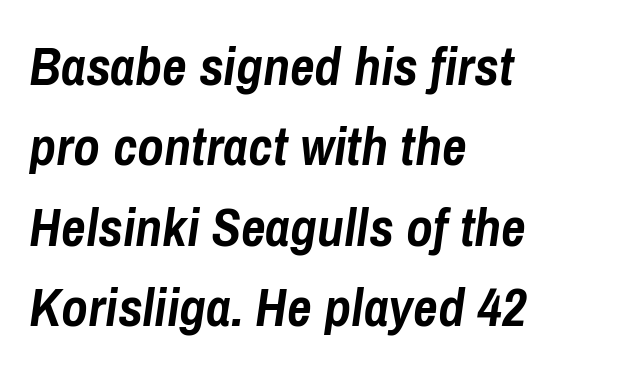
The image shows 54 px semibold, condensed type, italic (leaning right); set left-aligned, normal line spacing (1.49x), normal letter spacing, not underlined; low stroke contrast and a medium x-height.
